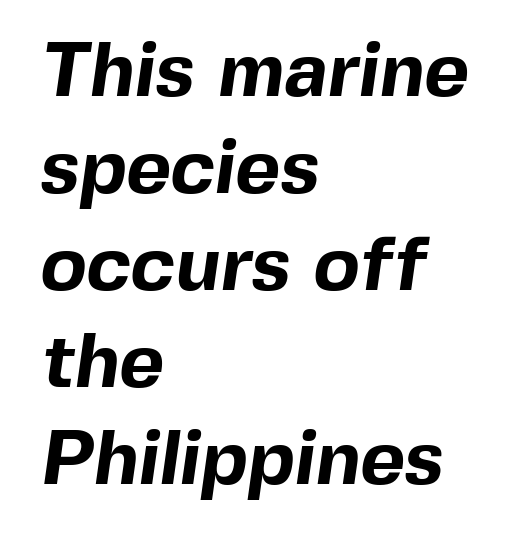
The text block is weighted toward the left margin, trailing off unevenly rightward. Anything drawn beneath the words? Only blank space. The passage shown is typed in a proportional face where columns would drift. One glance says typical: line gaps are just what's usual. A typesetter would call this zero additional tracking. Examine the stroke ends and you'll find no serifs.
